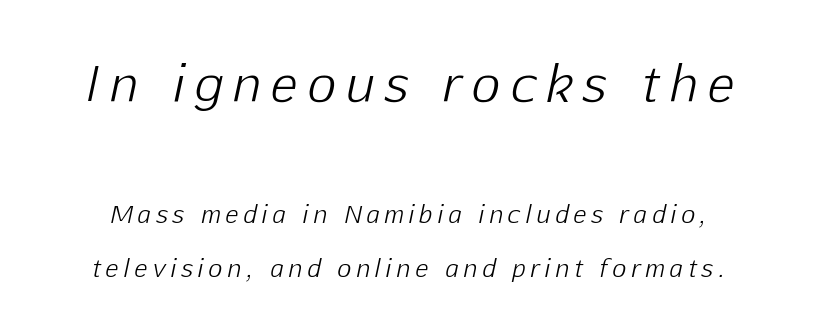
Each word looks stretched out because of the extra space between its letters. A typesetter would call this proportional, since set widths differ per character. Airy leading. This is oblique type, the kind used for emphasis or titles. Lines of text with bare space underneath.
